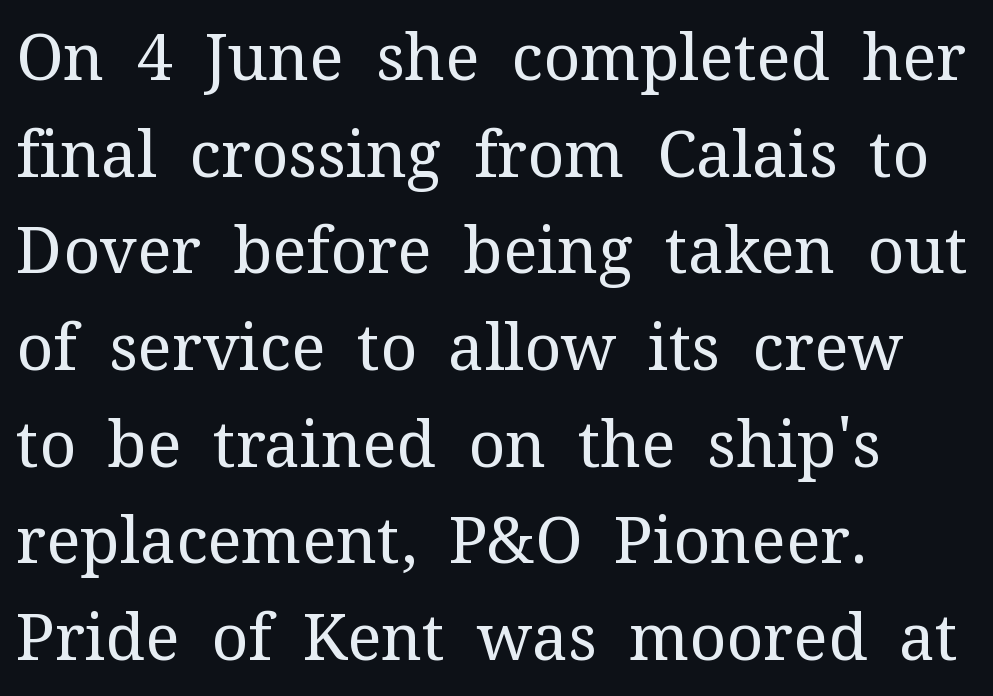
{"serif": "yes", "italic": "no", "bold": "no", "weight": "regular", "width": "normal", "stroke_contrast": "medium", "x_height": "medium", "monospaced": "no", "underline": "no", "align": "left", "line_spacing": "normal", "line_spacing_ratio": 1.51, "letter_spacing": "normal", "letter_spacing_em": 0.0, "glyph_px": 64}
